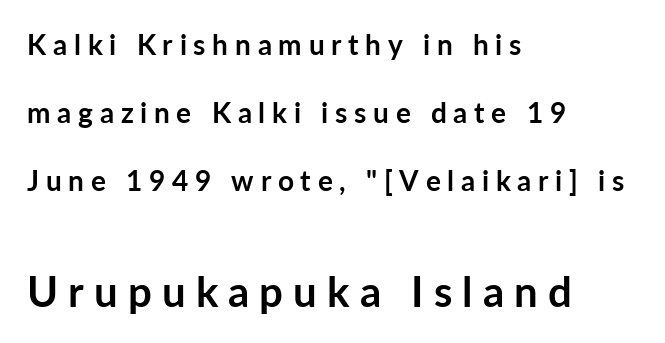
I'd call this a sans setting — the letters go barefoot. Summary of vertical rhythm: relaxed, with wide interline spacing. On the weight axis this lands at bold, roughly 700. Spacing between characters has been opened up far beyond the box default. The setting favours the left margin, as ordinary paragraphs usually do.
